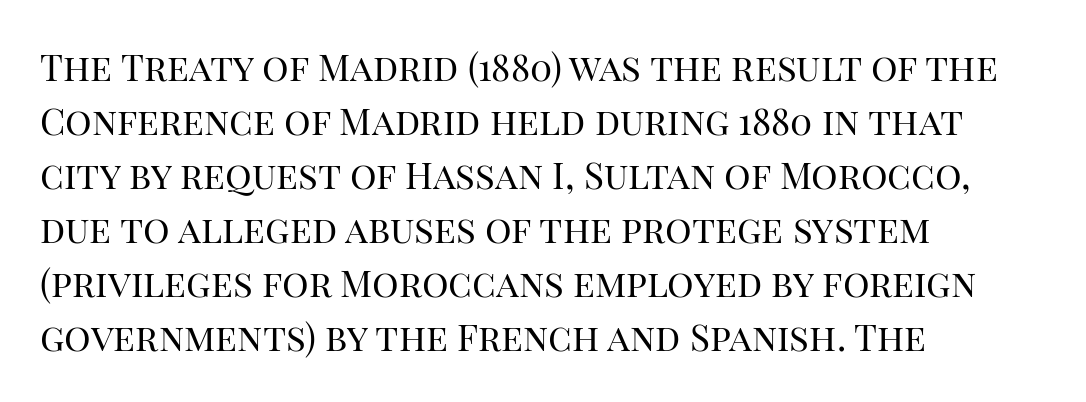
Heft: none added — not bold. Any mark beneath the type? The region is blank. To sum up the face: it has serifs. The horizontal fit of the characters is conventional and even. A typesetter would mark this as roman, not italic.
